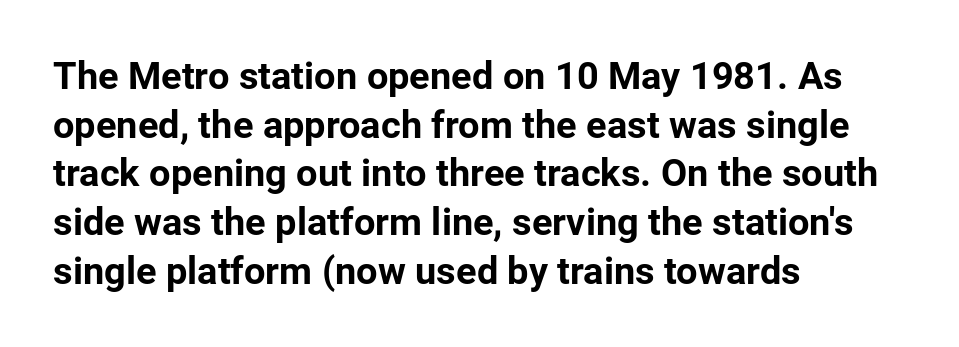
The image shows 38 px bold sans-serif type, upright; set left-aligned, normal line spacing (1.28x), normal letter spacing, not underlined; low stroke contrast and a medium x-height.
